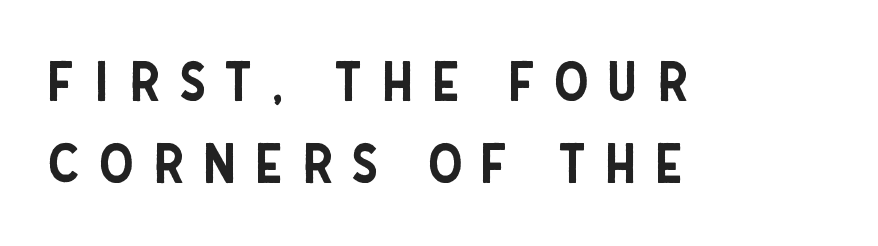
The image shows 55 px condensed sans-serif type, upright; set left-aligned, normal line spacing (1.5x), unusually wide letter spacing (+0.34 em), not underlined; low stroke contrast and a large x-height.
